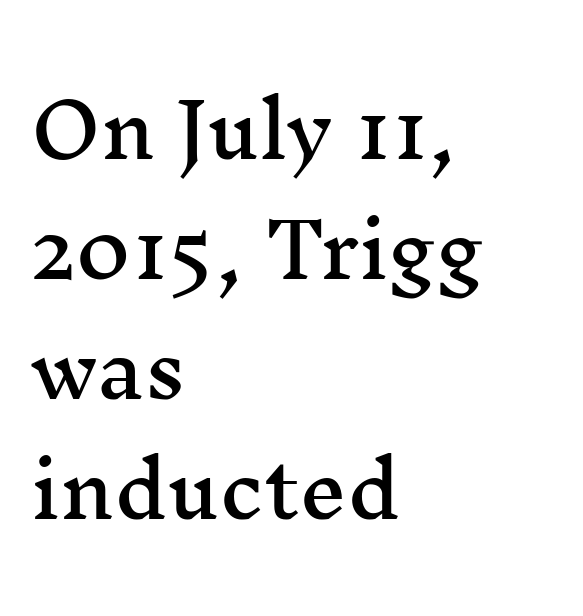
Q: Is the text italic (slanted)? A: No, it is upright.
Q: Is the typeface a serif or a sans-serif typeface? A: Serif.
Q: Is the text underlined? A: No.
Q: How is the paragraph aligned? A: Left-aligned.
Q: Is the spacing between letters normal or unusually wide? A: Normal.
Q: Is the spacing between lines tight, normal or loose? A: Normal.
Q: Width (condensed, normal, or wide)? A: Wide.
Q: Stroke contrast? A: Medium.
Q: x-height? A: Medium.
Q: Monospaced? A: No.
